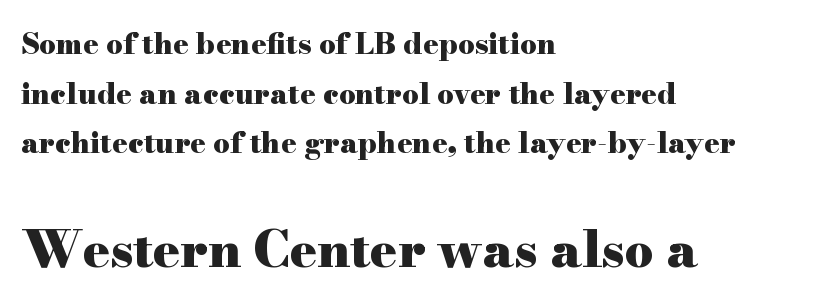
Q: Is the text bold? A: Yes.
Q: Is the text italic (slanted)? A: No, it is upright.
Q: Is the typeface a serif or a sans-serif typeface? A: Serif.
Q: Is the text underlined? A: No.
Q: How is the paragraph aligned? A: Left-aligned.
Q: Is the spacing between letters normal or unusually wide? A: Normal.
Q: Which block of text is set in a larger size, the first (top) or the second (bottom)? A: The second (bottom) one.
Q: Width (condensed, normal, or wide)? A: Wide.
Q: Stroke contrast? A: High.
Q: x-height? A: Small.
Q: Monospaced? A: No.
